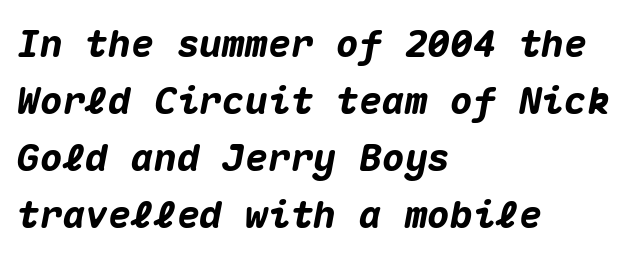
Q: Is the text bold? A: Yes.
Q: Is the text italic (slanted)? A: Yes, it leans right by about 10 degrees.
Q: Is the text underlined? A: No.
Q: How is the paragraph aligned? A: Left-aligned.
Q: Is the spacing between letters normal or unusually wide? A: Normal.
Q: Is the spacing between lines tight, normal or loose? A: Normal.
Q: Width (condensed, normal, or wide)? A: Normal.
Q: Stroke contrast? A: Medium.
Q: x-height? A: Medium.
Q: Monospaced? A: Yes.
